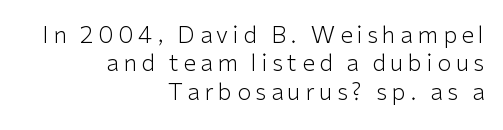
The image shows 23 px text type, upright; set right-aligned, line spacing 1.23x, unusually wide letter spacing (+0.2 em), not underlined.
